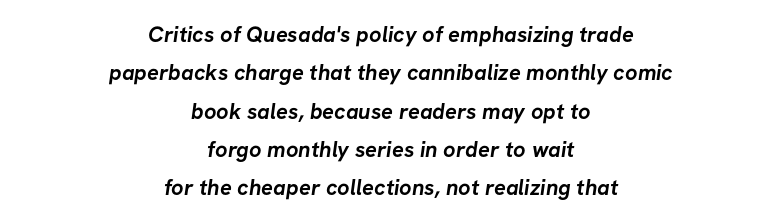
Q: Is the text bold? A: Yes.
Q: Is the text underlined? A: No.
Q: How is the paragraph aligned? A: Centered.
Q: Is the spacing between letters normal or unusually wide? A: Normal.
